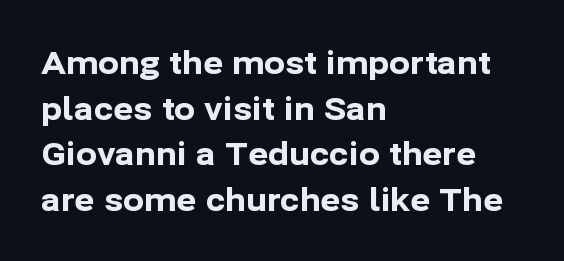
Q: Is the text bold? A: Yes.
Q: Is the text italic (slanted)? A: No, it is upright.
Q: Is the typeface a serif or a sans-serif typeface? A: Sans-serif.
Q: Is the text underlined? A: No.
Q: How is the paragraph aligned? A: Left-aligned.
Q: Is the spacing between letters normal or unusually wide? A: Normal.
Q: Is the spacing between lines tight, normal or loose? A: Normal.
Q: Width (condensed, normal, or wide)? A: Normal.
Q: Stroke contrast? A: Low.
Q: x-height? A: Medium.
Q: Monospaced? A: No.
